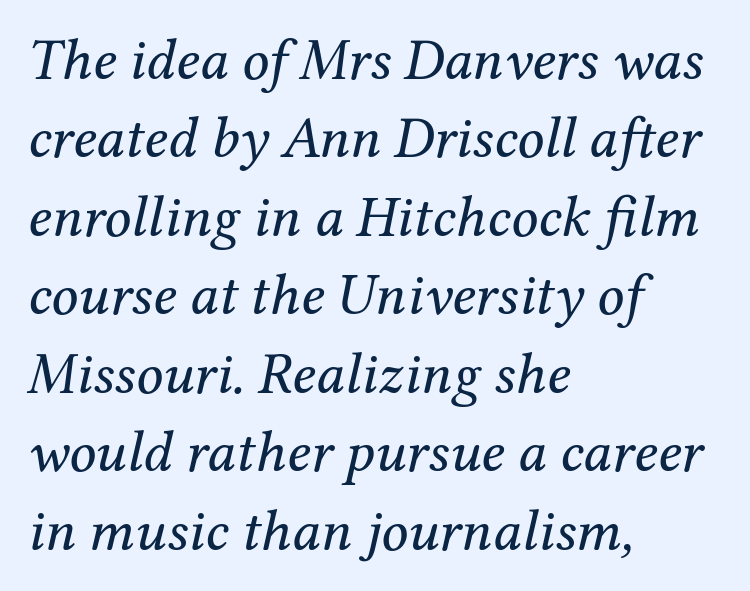
Q: Is the text bold? A: No.
Q: Is the text italic (slanted)? A: Yes, it leans right by about 12 degrees.
Q: Is the typeface a serif or a sans-serif typeface? A: Serif.
Q: Is the text underlined? A: No.
Q: How is the paragraph aligned? A: Left-aligned.
Q: Is the spacing between letters normal or unusually wide? A: Normal.
Q: Is the spacing between lines tight, normal or loose? A: Normal.
Q: Width (condensed, normal, or wide)? A: Normal.
Q: Stroke contrast? A: Medium.
Q: x-height? A: Medium.
Q: Monospaced? A: No.
